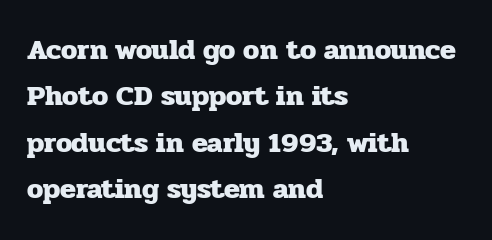
The image shows 29 px heavy serif type, upright; set left-aligned, normal line spacing (1.6x), normal letter spacing, not underlined; low stroke contrast and a medium x-height.
